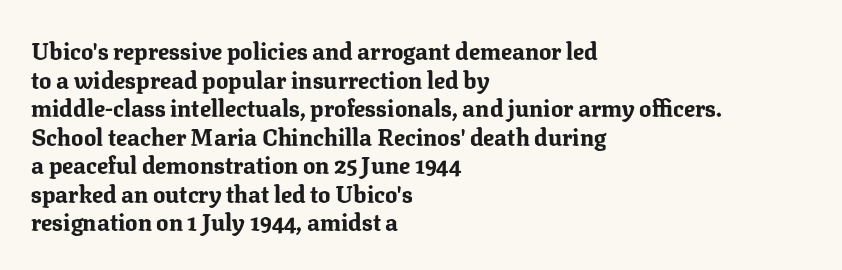
Q: Is the text bold? A: Yes.
Q: Is the text italic (slanted)? A: No, it is upright.
Q: Is the text underlined? A: No.
Q: How is the paragraph aligned? A: Left-aligned.
Q: Is the spacing between letters normal or unusually wide? A: Normal.
